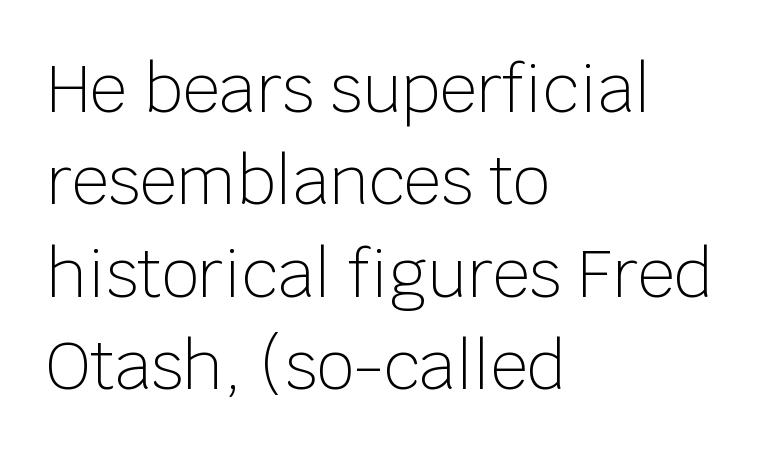
This rendering uses left alignment, leaving the right contour irregular. Stem width sits at or under what a default text font uses. Default kerning and tracking; the words read as compact shapes. In terms of posture, this sample is upright. Nope, no serifs anywhere on these letters. The passage shown is not underscored anywhere.
